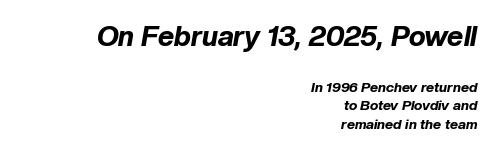
{"italic": "yes", "lean": "right", "slant_degrees": 10, "bold": "yes", "weight": "bold", "width": "normal", "stroke_contrast": "low", "x_height": "medium", "monospaced": "no", "underline": "no", "align": "right", "line_spacing": "normal", "line_spacing_ratio": 1.31, "letter_spacing": "normal", "letter_spacing_em": 0.0, "larger_block": "first", "size_ratio": 2.0, "glyph_px": 28}
